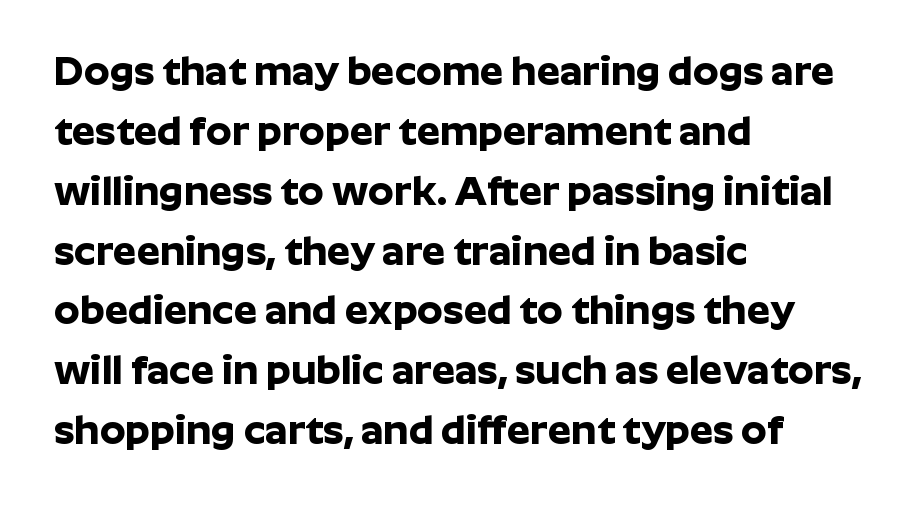
The image shows 41 px bold sans-serif type, upright; set left-aligned, normal line spacing (1.46x), normal letter spacing, not underlined; low stroke contrast and a medium x-height.
